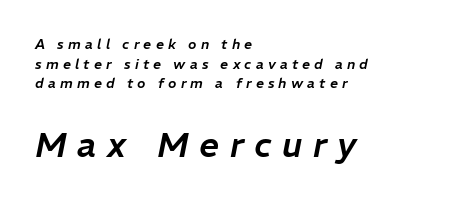
{"italic": "yes", "lean": "right", "slant_degrees": 11, "width": "normal", "stroke_contrast": "low", "x_height": "medium", "monospaced": "no", "underline": "no", "align": "left", "line_spacing": "normal", "line_spacing_ratio": 1.4, "letter_spacing": "wide", "letter_spacing_em": 0.3, "larger_block": "second", "size_ratio": 2.5, "glyph_px": 35}
